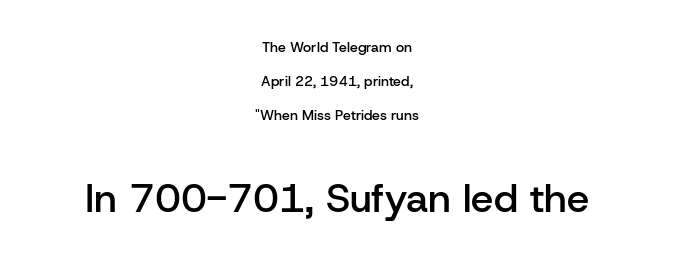
The image shows 40 px semibold sans-serif type, upright; set centered, loose line spacing (2.42x), normal letter spacing, not underlined; the second (bottom) block is 2.86x larger; low stroke contrast and a medium x-height.
